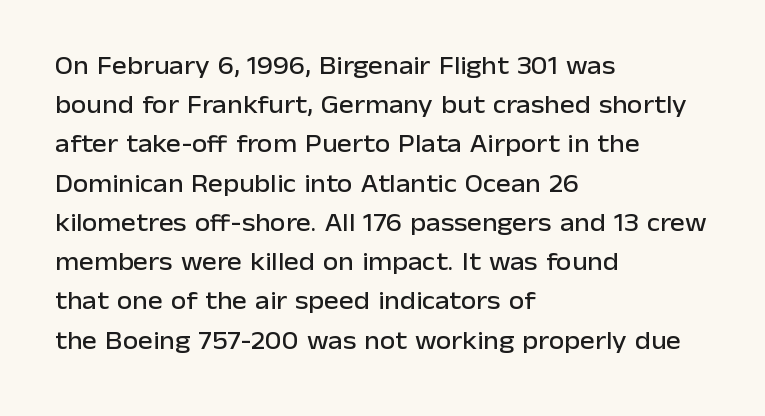
The foot of each line stays bare and open. Upright lettering throughout. Characters follow at the spacing the type designer built in. Line spacing here is normal.
